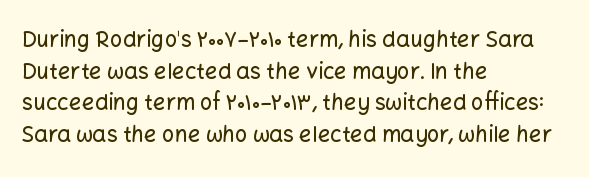
{"italic": "no", "underline": "no", "align": "left", "line_spacing": "normal", "line_spacing_ratio": 1.44, "letter_spacing": "normal", "letter_spacing_em": 0.0, "glyph_px": 22}
